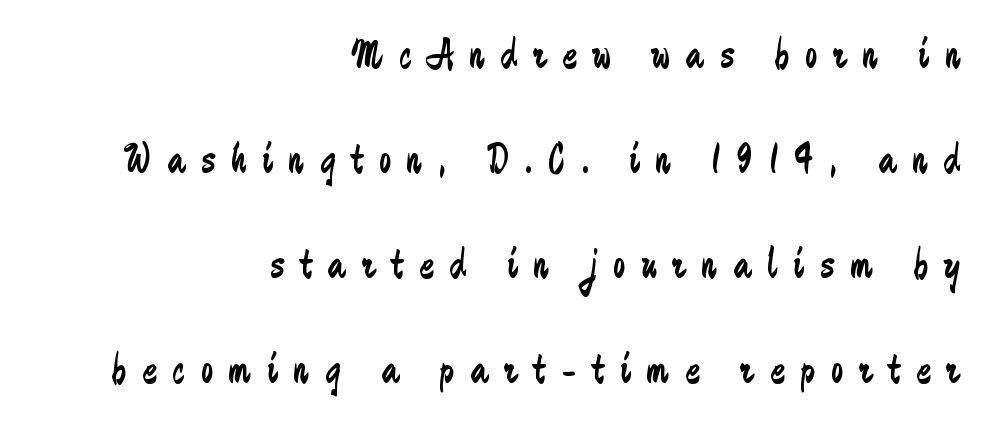
The image shows 44 px regular-weight, condensed sans-serif type; set right-aligned, loose line spacing (2.39x), unusually wide letter spacing (+0.36 em), not underlined; low stroke contrast and a small x-height.
